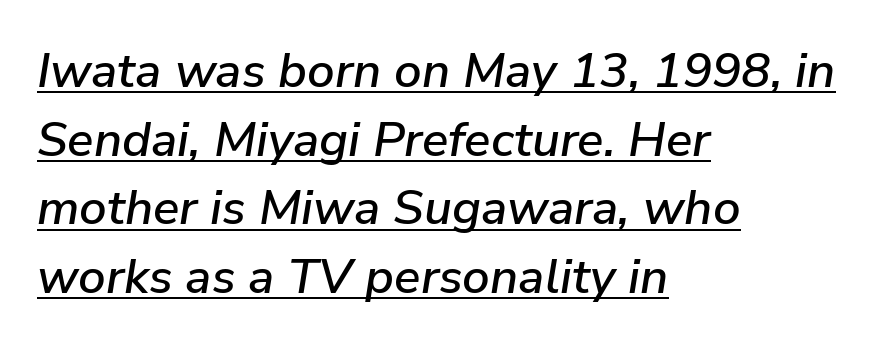
Character widths vary here, with narrow letters taking less room than wide ones. This sample uses an oblique cut, with every glyph tilted off the vertical. All the whitespace from short lines collects on the right. Line spacing here is normal.
